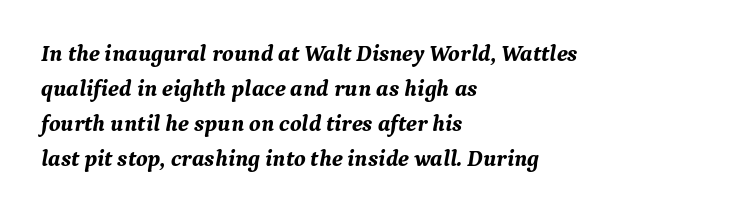
A normal amount of white space separates one row of letters from the next. Compared with a centered layout, this one pins lines to the left instead. Heavy, bold letterforms. Each row of text sits above clean, open space.
